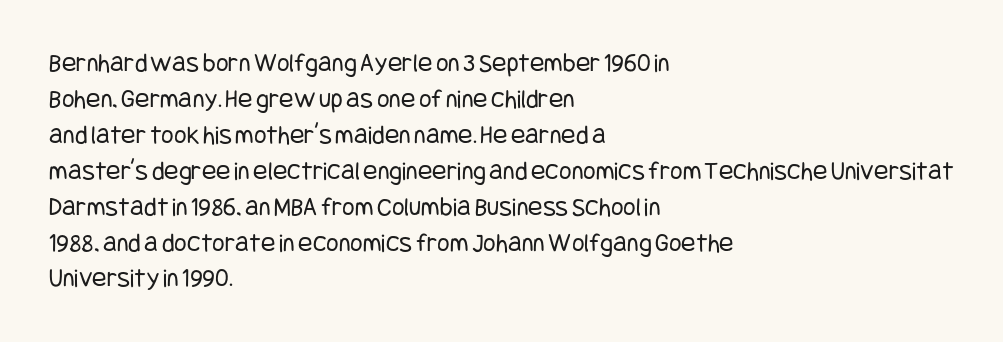
{"italic": "no", "bold": "no", "underline": "no", "align": "left", "line_spacing": "normal", "line_spacing_ratio": 1.33, "letter_spacing": "normal", "letter_spacing_em": 0.0, "glyph_px": 27}
